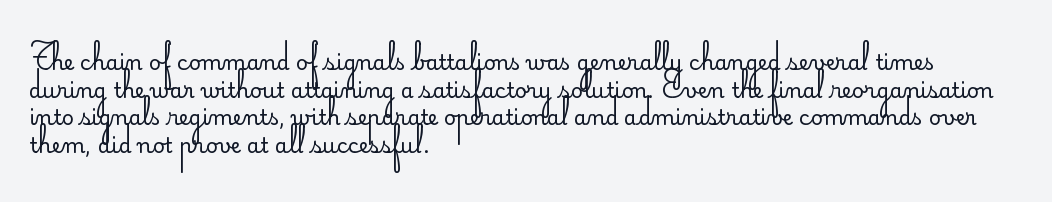
Teacher's note: observe the even left margin — that is flush-left alignment. The line texture is even and compact thanks to regular tracking. The lettering stays uniformly vertical, giving the passage a roman look. The baseline area is clear.
